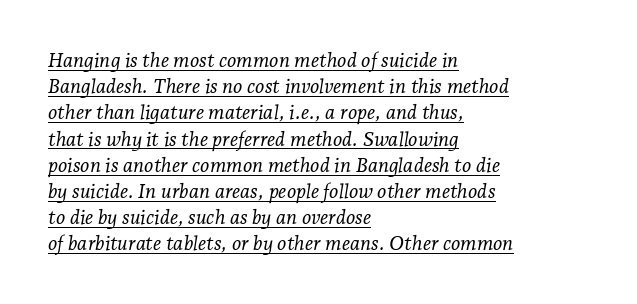
The image shows 20 px text type, italic (leaning right); set left-aligned, normal line spacing (1.31x), normal letter spacing, underlined.
